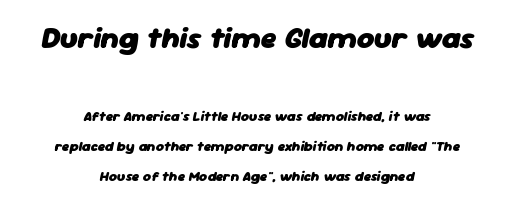
The image shows 30 px heavy type, italic (leaning right); set centered, loose line spacing (2.16x), normal letter spacing, not underlined; the first (top) block is 2.14x larger; low stroke contrast and a medium x-height.
